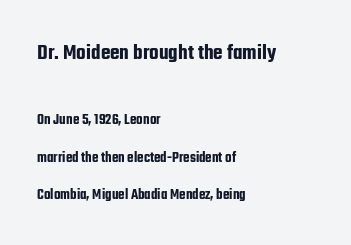
The gaps between neighbouring characters are ordinary and unremarkable. The paragraph has a hard left edge and a soft right edge. Type without underlining. Style check: upright.
